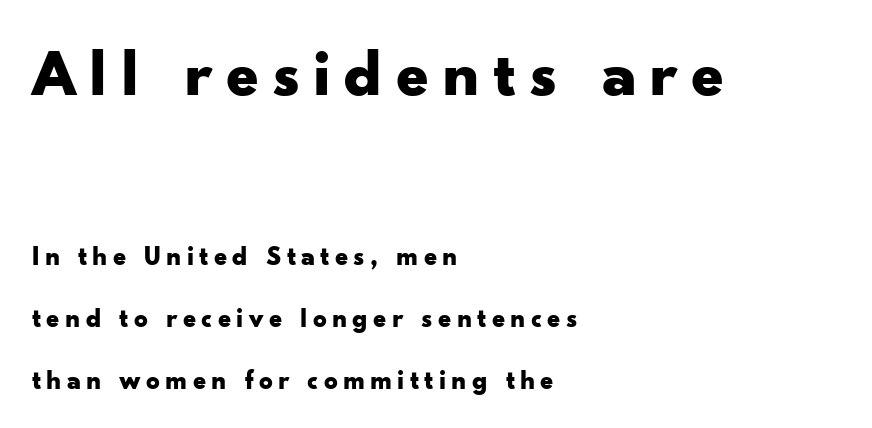
{"serif": "no", "italic": "no", "bold": "yes", "weight": "bold", "width": "wide", "stroke_contrast": "low", "x_height": "small", "monospaced": "no", "underline": "no", "align": "left", "line_spacing": "loose", "line_spacing_ratio": 2.29, "larger_block": "first", "size_ratio": 2.48, "glyph_px": 67}
